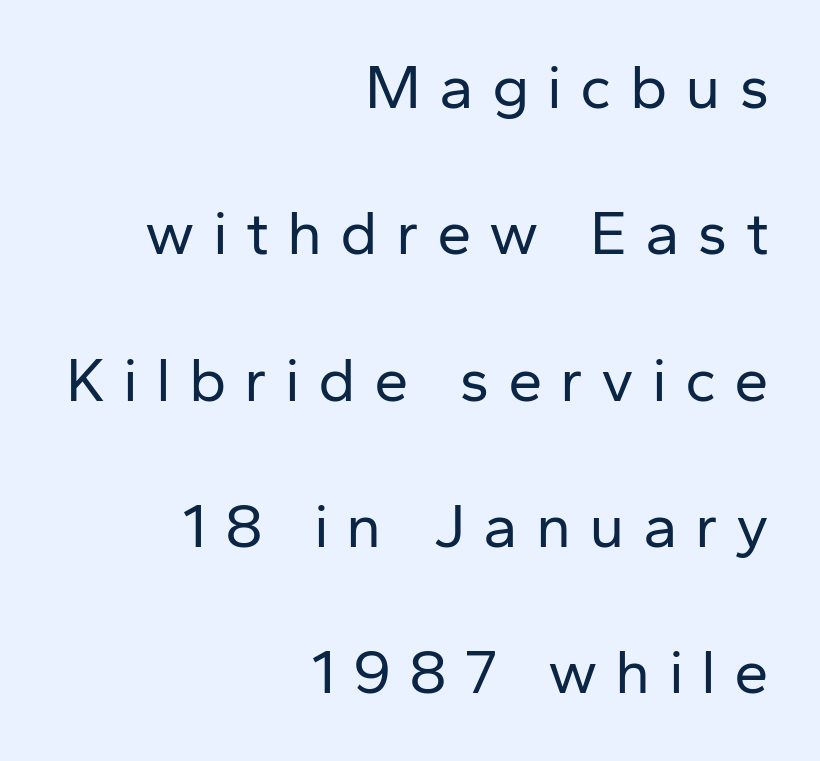
The image shows 62 px regular-weight sans-serif type, upright; set right-aligned, loose line spacing (2.36x), unusually wide letter spacing (+0.29 em), not underlined; low stroke contrast and a medium x-height.
